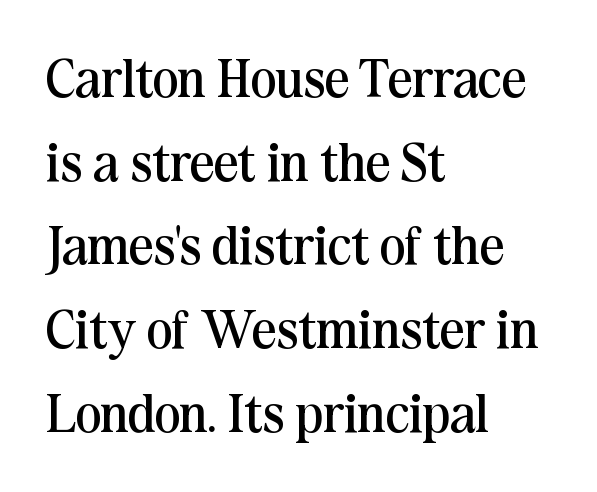
The image shows 54 px regular-weight serif type, upright; set left-aligned, normal line spacing (1.55x), normal letter spacing, not underlined; medium stroke contrast and a medium x-height.
